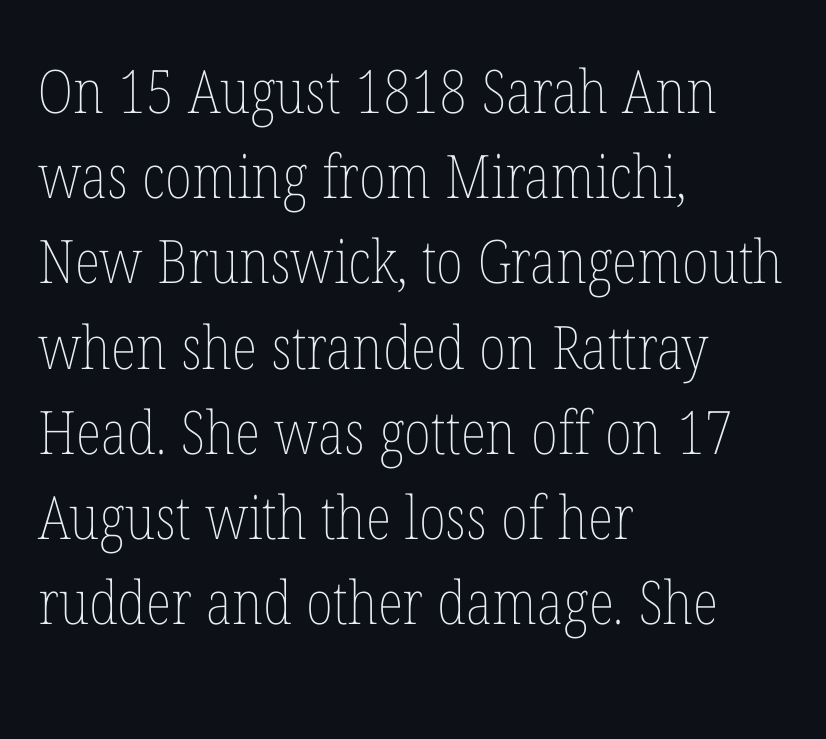
{"italic": "no", "bold": "no", "weight": "thin", "width": "condensed", "stroke_contrast": "low", "x_height": "medium", "monospaced": "no", "underline": "no", "align": "left", "line_spacing": "normal", "line_spacing_ratio": 1.42, "letter_spacing": "normal", "letter_spacing_em": 0.0, "glyph_px": 60}
